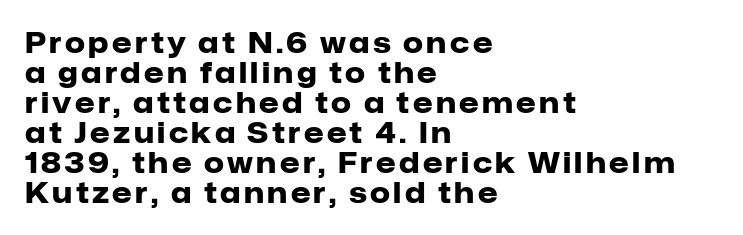
{"serif": "no", "italic": "no", "bold": "yes", "weight": "heavy", "width": "normal", "stroke_contrast": "low", "x_height": "medium", "monospaced": "no", "underline": "no", "align": "left", "line_spacing": "tight", "line_spacing_ratio": 1.07, "glyph_px": 28}
